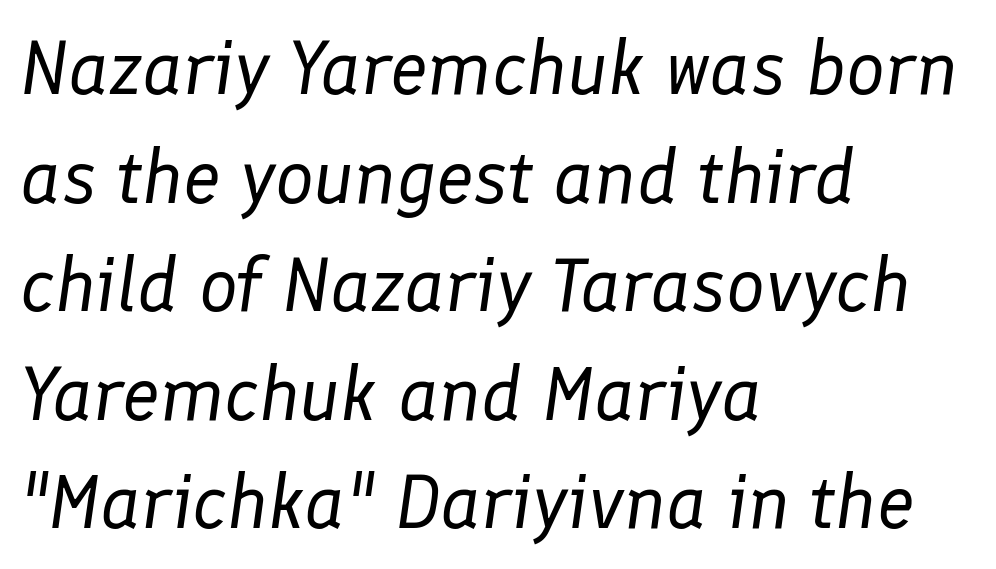
Looking at the ascenders, they clearly lean. A typesetter would call this proportional, since set widths differ per character. Is the letter spacing exaggerated? No — it looks like the ordinary default. Compared with typical paragraphs, the rows here are spaced about the same.
